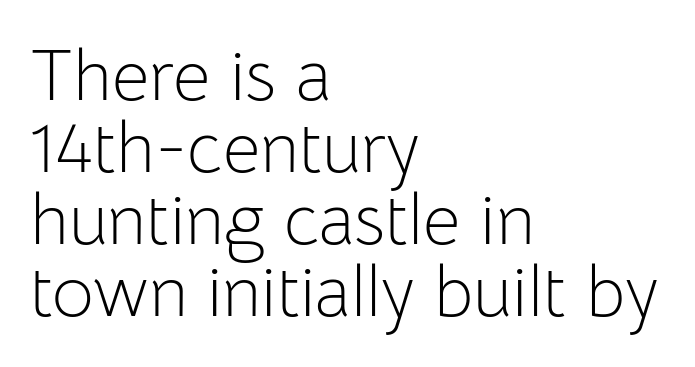
To sum up the face: it is a sans, with no serifs. The font is comparable to plain body text, perhaps lighter. Notice how the stems are strictly vertical — no italics here. No word sits above an underline. This sample uses plain, unmodified letter spacing. Reading down the block, your eye returns to a fixed left position each line.
